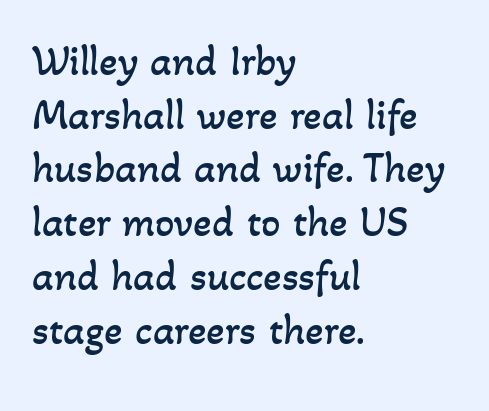
Q: Is the text bold? A: No.
Q: Is the text underlined? A: No.
Q: How is the paragraph aligned? A: Left-aligned.
Q: Is the spacing between letters normal or unusually wide? A: Normal.
Q: Is the spacing between lines tight, normal or loose? A: Normal.
Q: Width (condensed, normal, or wide)? A: Normal.
Q: Stroke contrast? A: Low.
Q: x-height? A: Small.
Q: Monospaced? A: No.
